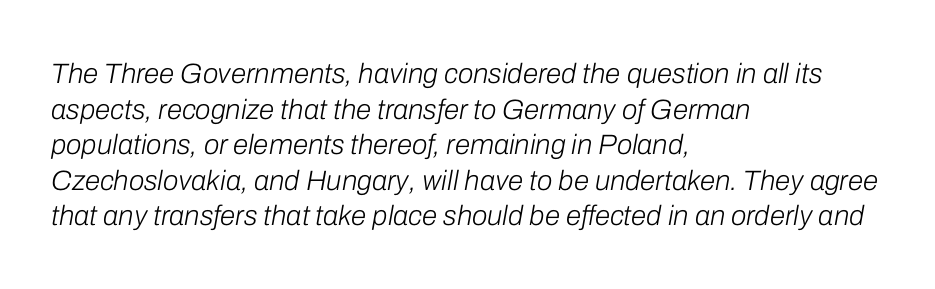
Q: Is the text bold? A: No.
Q: Is the text italic (slanted)? A: Yes, it leans right by about 10 degrees.
Q: Is the text underlined? A: No.
Q: How is the paragraph aligned? A: Left-aligned.
Q: Is the spacing between letters normal or unusually wide? A: Normal.
Q: Is the spacing between lines tight, normal or loose? A: Normal.
Q: Width (condensed, normal, or wide)? A: Normal.
Q: Stroke contrast? A: Low.
Q: x-height? A: Medium.
Q: Monospaced? A: No.
